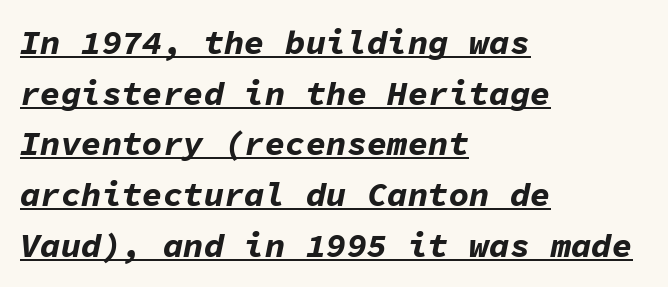
You could count columns in this text — the font is strictly monospaced. The string is rendered with underlining switched on. The line texture is even and compact thanks to regular tracking. An italicized treatment has been applied to the whole sample. Caption: bold face, heavy strokes.
